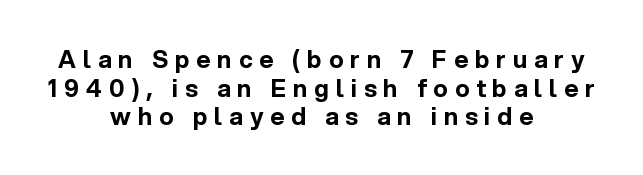
{"italic": "no", "bold": "yes", "underline": "no", "align": "center", "line_spacing_ratio": 1.19, "letter_spacing": "wide", "letter_spacing_em": 0.29, "glyph_px": 24}
